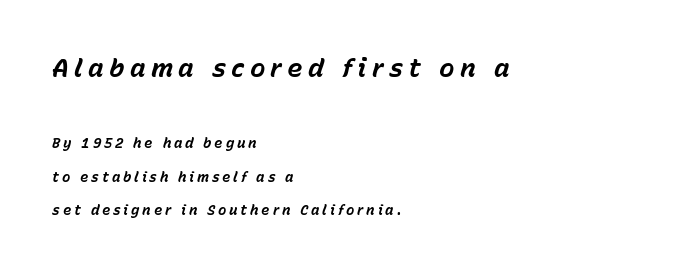
The image shows 26 px bold type, italic (leaning right); set left-aligned, loose line spacing (2.37x), unusually wide letter spacing (+0.2 em), not underlined; the first (top) block is 1.86x larger.
